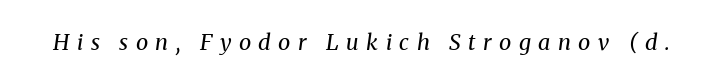
The image shows 22 px text type, italic (leaning right); set unusually wide letter spacing (+0.34 em), not underlined.
